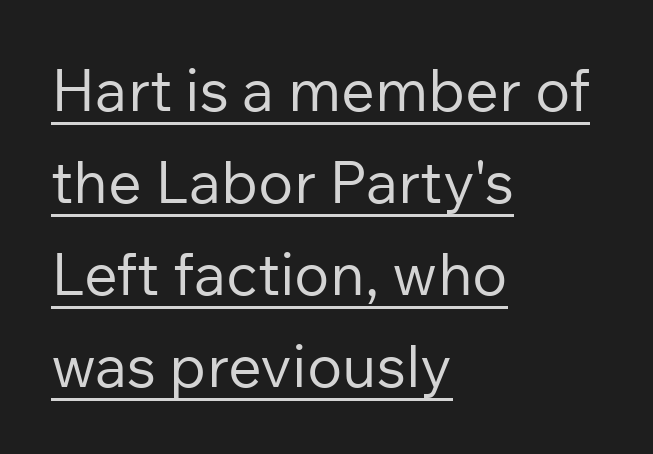
Examine the stroke ends and you'll find no serifs. Tracking here is standard; glyphs follow each other at the usual distance. A classic flush-left, rag-right setting is used for this passage. Caption: face not bold, strokes unweighted. The line-height multiplier appears to be the usual default.
